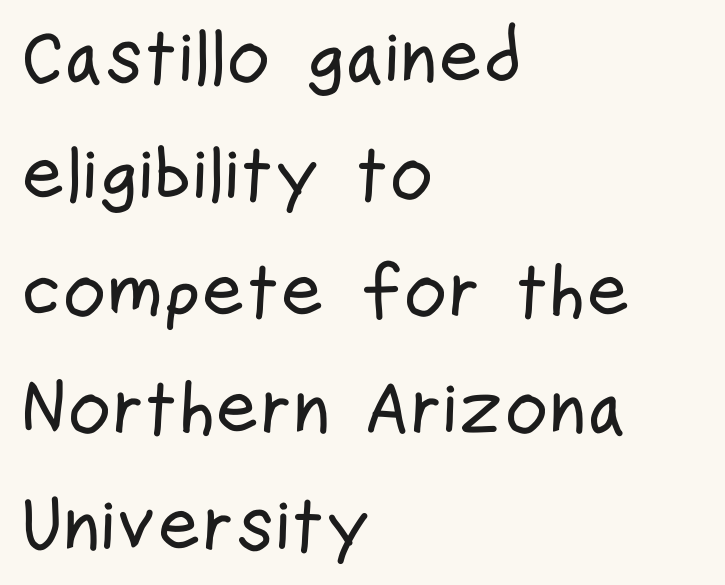
The face used here is a sans, in the tradition of grotesques and geometrics. The face used here is proportionally spaced, like ordinary book or web type. The passage is arranged the way most books set body copy — flush left. The gap between lines stays unmarked. What stands out about the letter spacing? Nothing — it is the standard amount.
